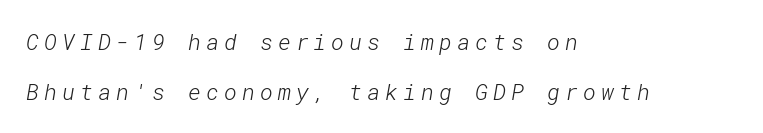
{"bold": "no", "underline": "no", "align": "left", "line_spacing": "loose", "line_spacing_ratio": 2.28, "letter_spacing": "wide", "letter_spacing_em": 0.23, "glyph_px": 22}
